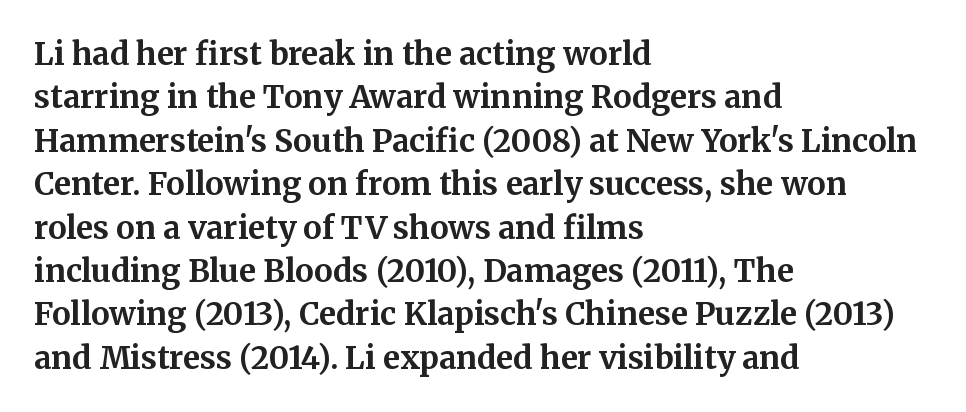
The strip under each line holds only bare page. These lines keep a tight, regular rhythm from letter to letter. Heavy-handed strokes throughout: this text is bold. Letterform terminals end in serifs throughout the passage.
